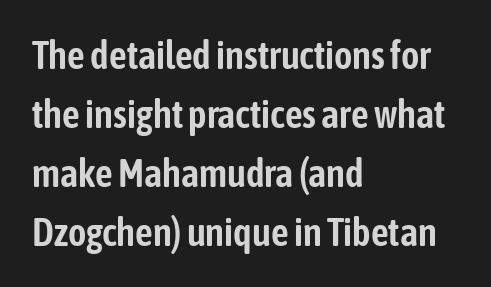
Does the type have serifs? No, each stem ends abruptly. Here the designer chose a conventional face with non-uniform glyph widths. Every stem runs plumb, perpendicular to the baseline. Casual observation: everything's shoved over to the left. These lines sit exactly where default settings would place them. Glyph-to-glyph distance matches everyday printed text.
